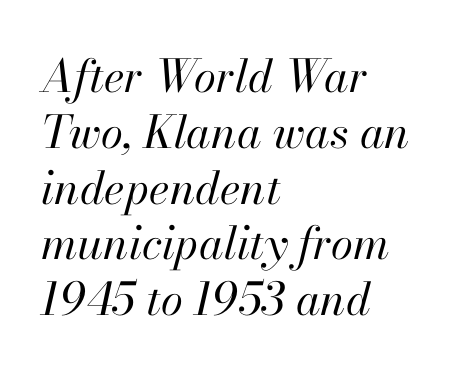
The image shows 45 px regular-weight type, italic (leaning right); set left-aligned, line spacing 1.24x, normal letter spacing, not underlined; high stroke contrast and a small x-height.
